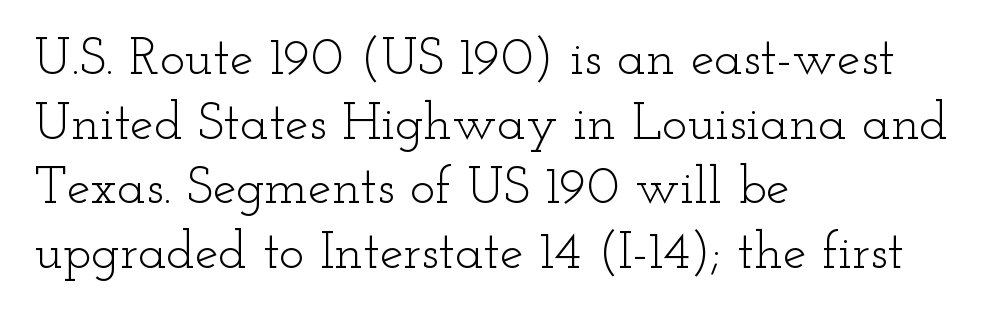
{"serif": "yes", "italic": "no", "bold": "no", "weight": "light", "width": "wide", "stroke_contrast": "low", "x_height": "small", "monospaced": "no", "underline": "no", "align": "left", "line_spacing_ratio": 1.22, "letter_spacing": "normal", "letter_spacing_em": 0.0, "glyph_px": 53}
